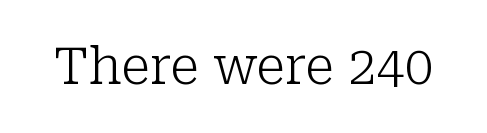
{"serif": "yes", "italic": "no", "bold": "no", "weight": "light", "width": "normal", "stroke_contrast": "low", "x_height": "medium", "monospaced": "no", "underline": "no", "letter_spacing": "normal", "letter_spacing_em": 0.0, "glyph_px": 51}
